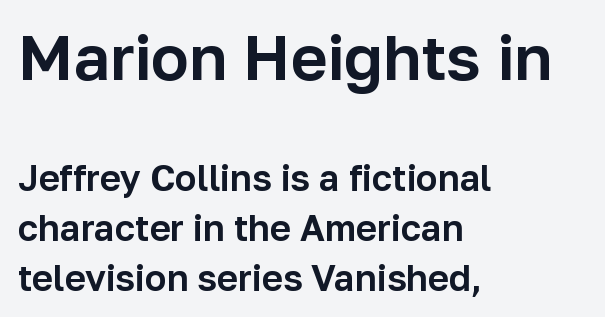
Q: Is the text italic (slanted)? A: No, it is upright.
Q: Is the typeface a serif or a sans-serif typeface? A: Sans-serif.
Q: Is the text underlined? A: No.
Q: How is the paragraph aligned? A: Left-aligned.
Q: Is the spacing between letters normal or unusually wide? A: Normal.
Q: Is the spacing between lines tight, normal or loose? A: Normal.
Q: Which block of text is set in a larger size, the first (top) or the second (bottom)? A: The first (top) one.
Q: Width (condensed, normal, or wide)? A: Normal.
Q: Stroke contrast? A: Low.
Q: x-height? A: Medium.
Q: Monospaced? A: No.
